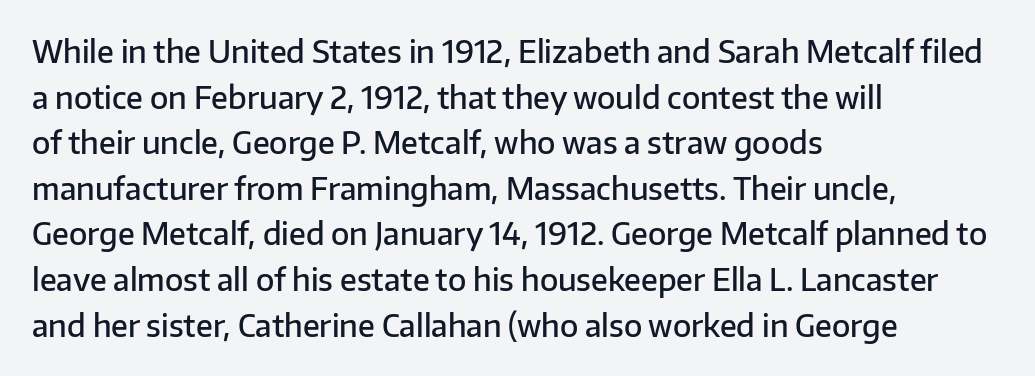
{"serif": "no", "italic": "no", "bold": "semi", "weight": "semibold", "width": "normal", "stroke_contrast": "low", "x_height": "medium", "monospaced": "no", "underline": "no", "align": "left", "line_spacing": "normal", "line_spacing_ratio": 1.52, "letter_spacing": "normal", "letter_spacing_em": 0.0, "glyph_px": 30}
